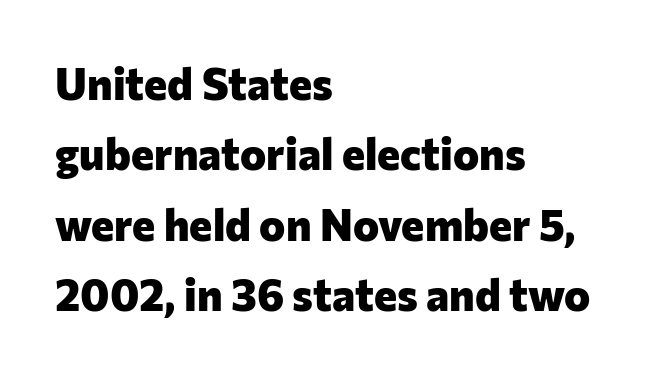
A typesetter would label this face a sans. These lines stack with their left ends in a neat column. Think of a printed novel: that variable character pitch is what you see here. Notice how descenders clear the ascenders below comfortably — that's standard leading. Style check: upright. These lines carry a lot of weight — the face is fully bold.
